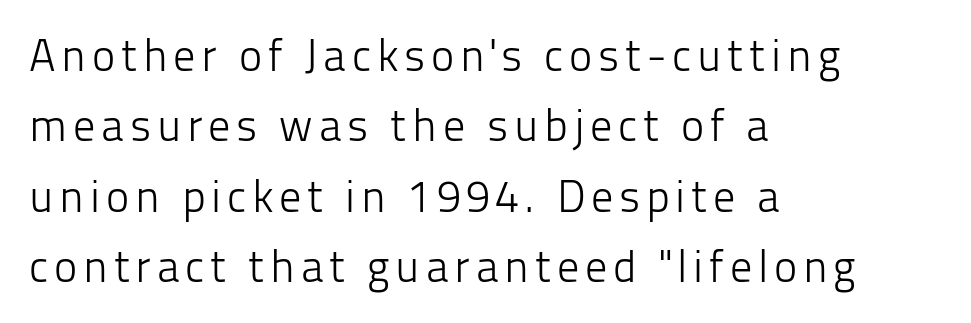
Q: Is the text bold? A: No.
Q: Is the text italic (slanted)? A: No, it is upright.
Q: Is the typeface a serif or a sans-serif typeface? A: Sans-serif.
Q: Is the text underlined? A: No.
Q: How is the paragraph aligned? A: Left-aligned.
Q: Is the spacing between lines tight, normal or loose? A: Normal.
Q: Width (condensed, normal, or wide)? A: Normal.
Q: Stroke contrast? A: Low.
Q: x-height? A: Medium.
Q: Monospaced? A: No.
